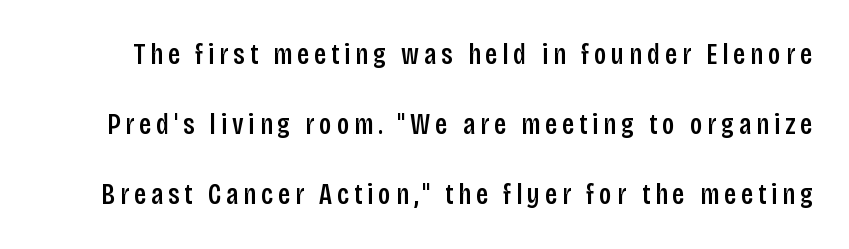
Q: Is the text italic (slanted)? A: No, it is upright.
Q: Is the typeface a serif or a sans-serif typeface? A: Sans-serif.
Q: Is the text underlined? A: No.
Q: Is the spacing between lines tight, normal or loose? A: Loose.
Q: Width (condensed, normal, or wide)? A: Condensed.
Q: Stroke contrast? A: Low.
Q: x-height? A: Large.
Q: Monospaced? A: No.
